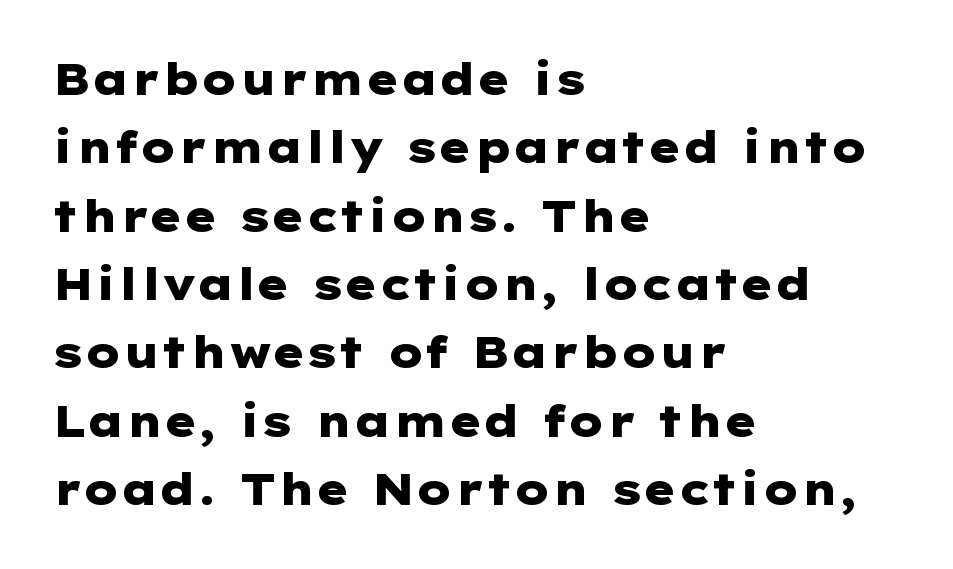
What's the leading like? Ordinary, nothing unusual. All the whitespace from short lines collects on the right. How heavy is the stroke? Heavy — this is a bold. Serifs: no, the terminals of the letterforms are clean.
